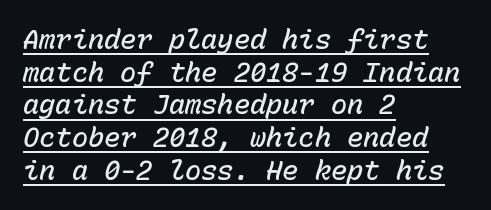
Q: Is the text bold? A: Semi-bold.
Q: Is the text italic (slanted)? A: Yes, it leans right by about 15 degrees.
Q: Is the text underlined? A: Yes.
Q: How is the paragraph aligned? A: Left-aligned.
Q: Is the spacing between letters normal or unusually wide? A: Normal.
